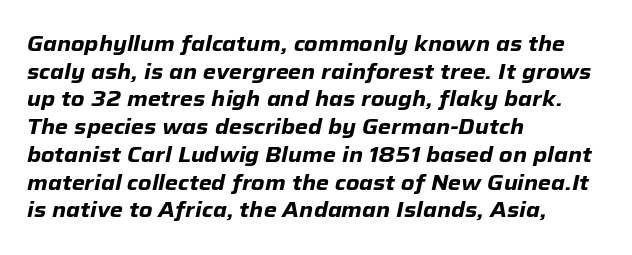
In terms of posture, this sample is oblique. Stroke thickness is high; the sample reads as a true bold. Typeset ragged right — the left edge is the straight one. How are the letters spaced? Ordinarily, with no added tracking. Clear beneath every line of the passage. Leading: standard.
